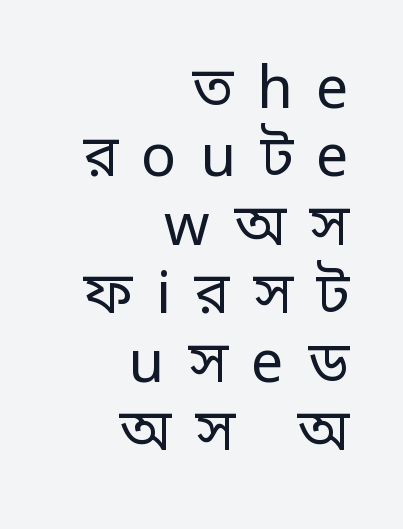
The image shows 58 px regular-weight sans-serif type, upright; set right-aligned, line spacing 1.18x, unusually wide letter spacing (+0.41 em), not underlined; low stroke contrast and a large x-height.
